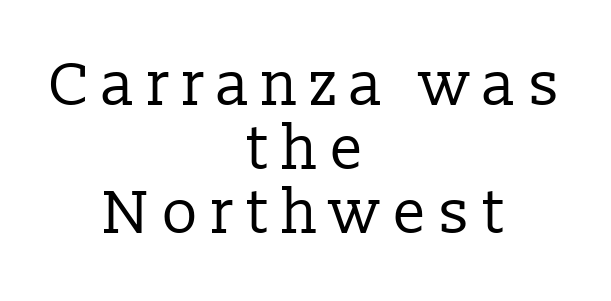
Q: Is the text bold? A: No.
Q: Is the text italic (slanted)? A: No, it is upright.
Q: Is the typeface a serif or a sans-serif typeface? A: Serif.
Q: Is the text underlined? A: No.
Q: How is the paragraph aligned? A: Centered.
Q: Is the spacing between lines tight, normal or loose? A: Tight.
Q: Width (condensed, normal, or wide)? A: Normal.
Q: Stroke contrast? A: Low.
Q: x-height? A: Medium.
Q: Monospaced? A: No.
